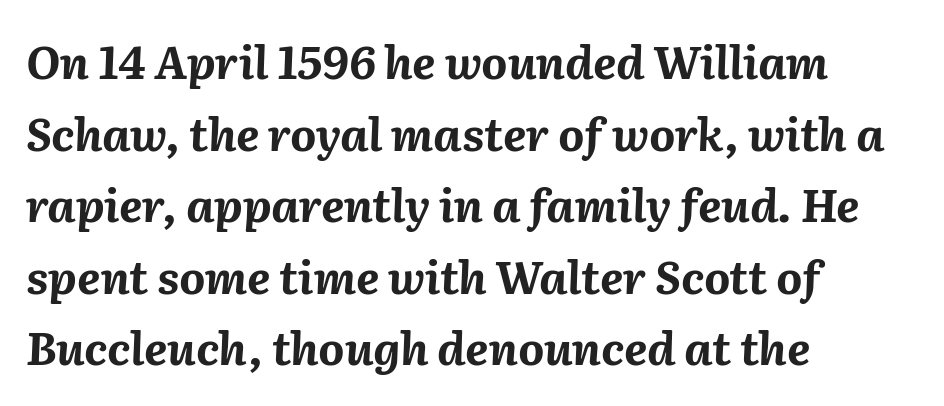
The image shows 45 px bold type, italic (leaning right); set left-aligned, normal line spacing (1.59x), normal letter spacing, not underlined; medium stroke contrast and a medium x-height.
